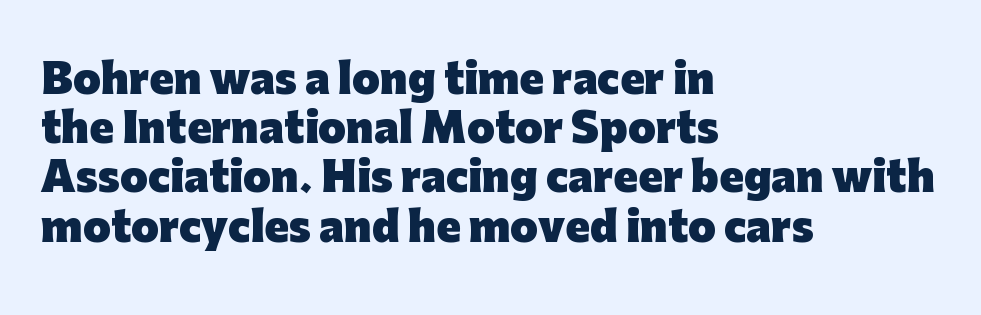
Caption: multi-line text, flush left, ragged right. The font is running at its bold setting. The passage shown has conventional tracking throughout. Does the lettering tilt? It doesn't — this is upright.
